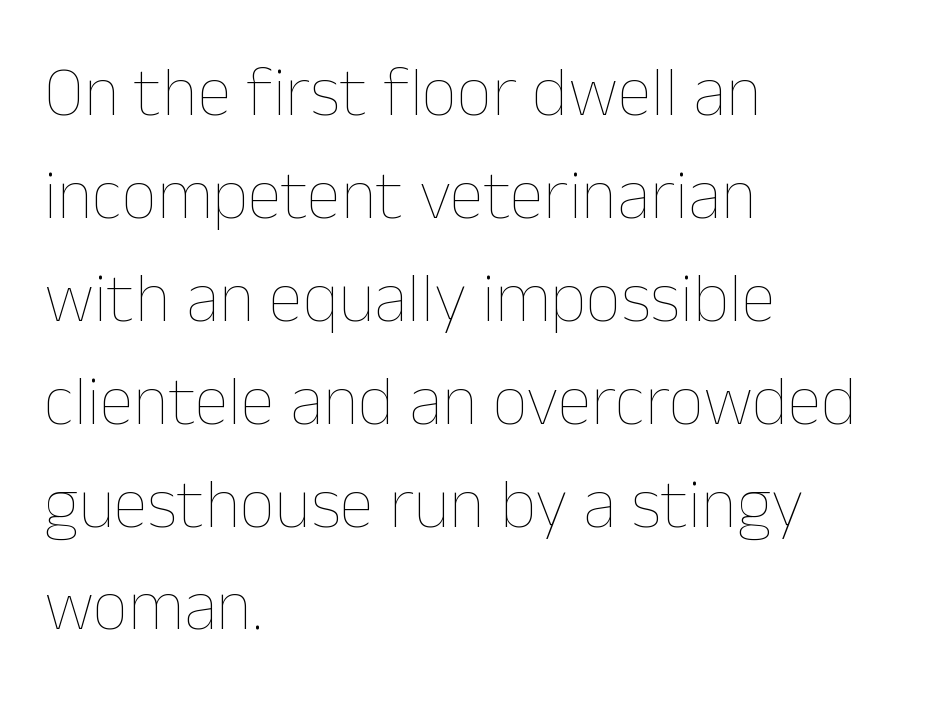
{"italic": "no", "bold": "no", "weight": "thin", "width": "normal", "stroke_contrast": "low", "x_height": "medium", "monospaced": "no", "underline": "no", "align": "left", "line_spacing": "normal", "line_spacing_ratio": 1.47, "letter_spacing": "normal", "letter_spacing_em": 0.0, "glyph_px": 70}
